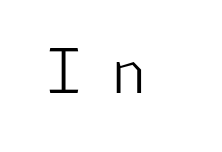
The image shows 61 px light sans-serif type, upright; set unusually wide letter spacing (+0.45 em), not underlined; low stroke contrast and a medium x-height.
